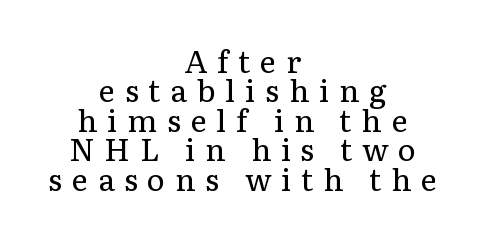
The rendering uses natural spacing where letterforms have individual widths. A typesetter would call this leading minimal, almost set solid. A bare baseline throughout the passage. Is the stroke heavy? The answer is a plain regular-or-lighter. It's the straight-up-and-down kind of type. What stands out about the letter spacing? Its width — letters are far apart.
